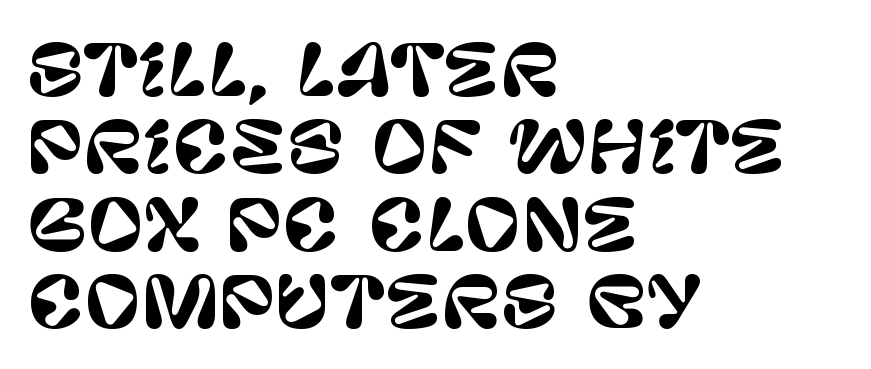
Is the letter spacing exaggerated? No — it looks like the ordinary default. Typographically, this falls in the sans-serif category. Horizontally, the lines are justified to the leading edge only. Letters rest on an invisible, unmarked baseline. Each letter keeps its own natural width here, so spacing adapts to shape.
